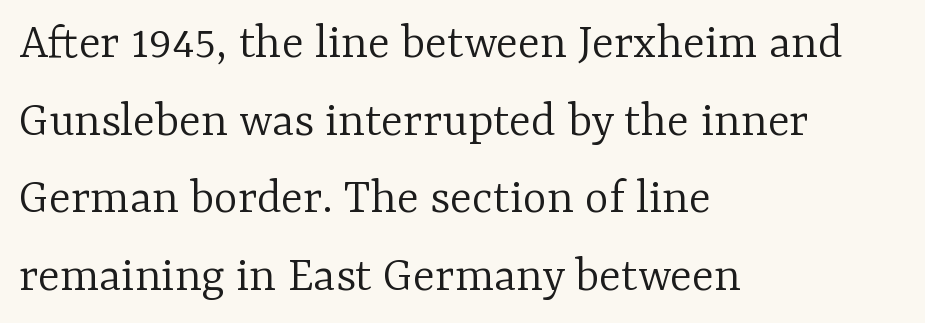
The image shows 51 px light serif type, upright; set left-aligned, normal line spacing (1.52x), normal letter spacing, not underlined; low stroke contrast and a medium x-height.
